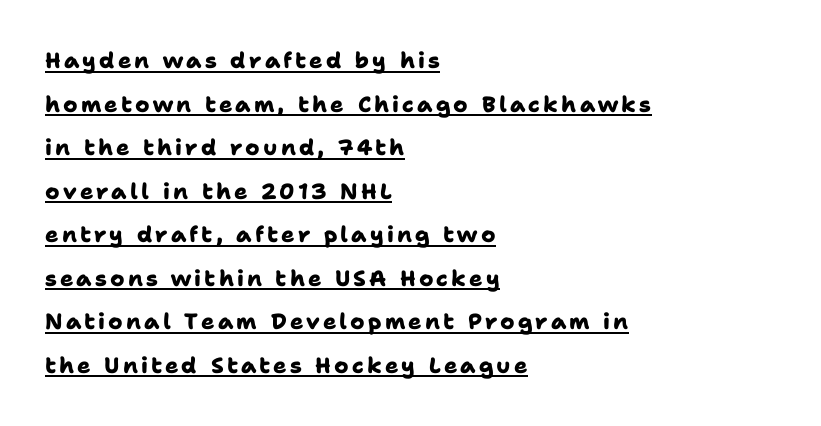
Each new line begins a long way beneath the previous one. This is underlined copy, the kind a proofreader might mark for attention. Compared with an ordinary text face, these strokes are far heavier — a full bold. The paragraph shown leans on its left margin.
